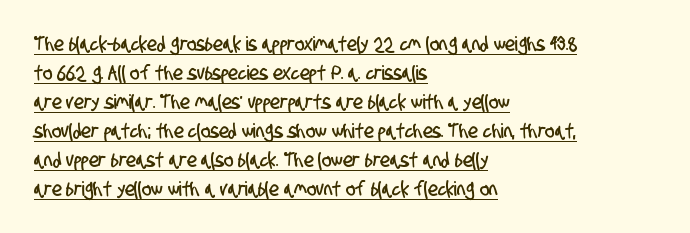
Q: Is the text underlined? A: Yes.
Q: How is the paragraph aligned? A: Left-aligned.
Q: Is the spacing between letters normal or unusually wide? A: Normal.
Q: Is the spacing between lines tight, normal or loose? A: Normal.
